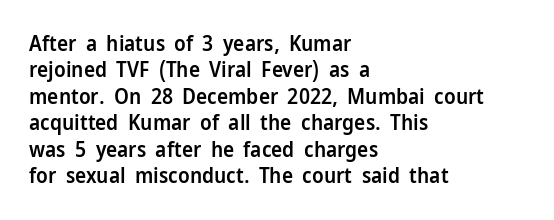
Q: Is the text bold? A: Semi-bold.
Q: Is the text italic (slanted)? A: No, it is upright.
Q: Is the text underlined? A: No.
Q: How is the paragraph aligned? A: Left-aligned.
Q: Is the spacing between letters normal or unusually wide? A: Normal.
Q: Is the spacing between lines tight, normal or loose? A: Normal.
